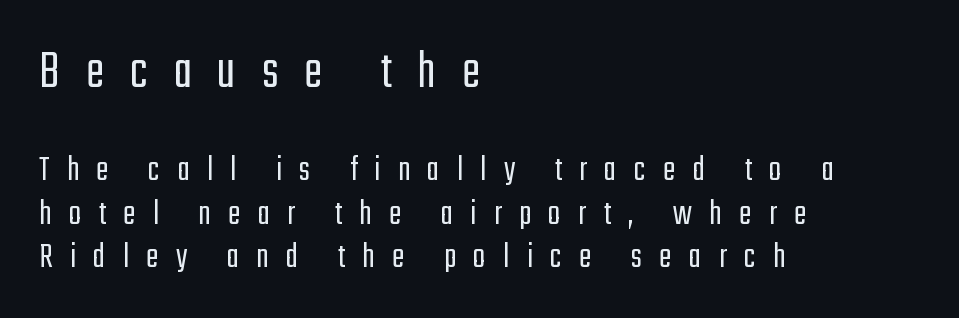
If you squint, the top block still reads clearly — it's the larger of the two. Typographically, this falls in the sans-serif category. Heft: none added — not bold. The face used here is proportionally spaced, like ordinary book or web type.
